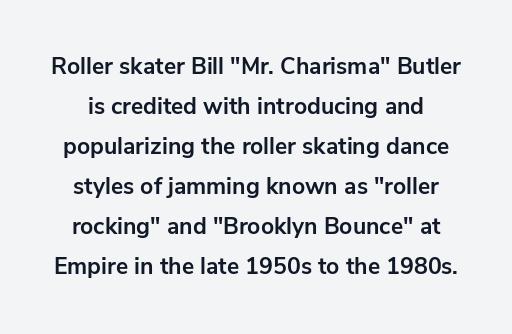
{"italic": "no", "bold": "yes", "underline": "no", "line_spacing_ratio": 1.74, "letter_spacing": "normal", "letter_spacing_em": 0.0, "glyph_px": 23}
